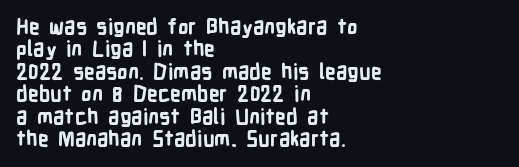
The gap between lines stays unmarked. Upright lettering throughout. This sample trades vertical openness for compactness between lines. In terms of weight, the rendering is a true, heavy bold.
